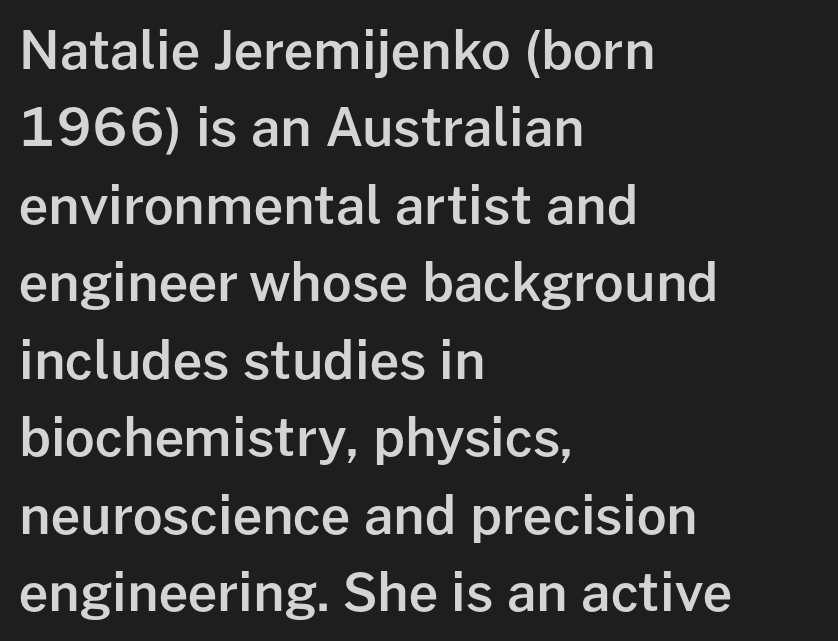
The image shows 52 px semibold sans-serif type, upright; set left-aligned, normal line spacing (1.49x), normal letter spacing, not underlined; low stroke contrast and a medium x-height.
